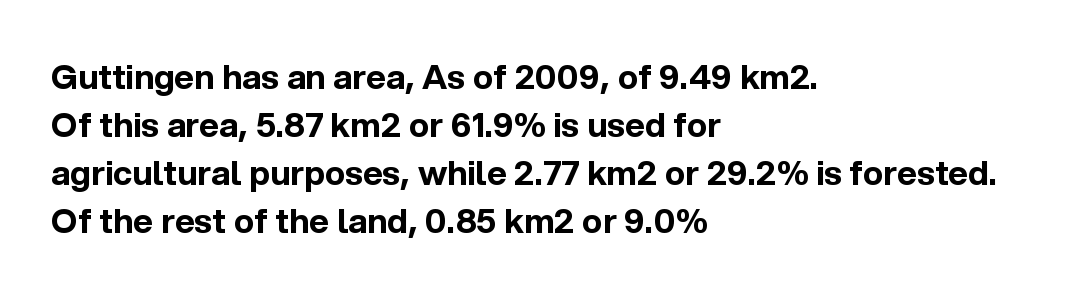
Q: Is the text bold? A: Yes.
Q: Is the text italic (slanted)? A: No, it is upright.
Q: Is the typeface a serif or a sans-serif typeface? A: Sans-serif.
Q: Is the text underlined? A: No.
Q: How is the paragraph aligned? A: Left-aligned.
Q: Is the spacing between letters normal or unusually wide? A: Normal.
Q: Is the spacing between lines tight, normal or loose? A: Normal.
Q: Width (condensed, normal, or wide)? A: Normal.
Q: x-height? A: Medium.
Q: Monospaced? A: No.
